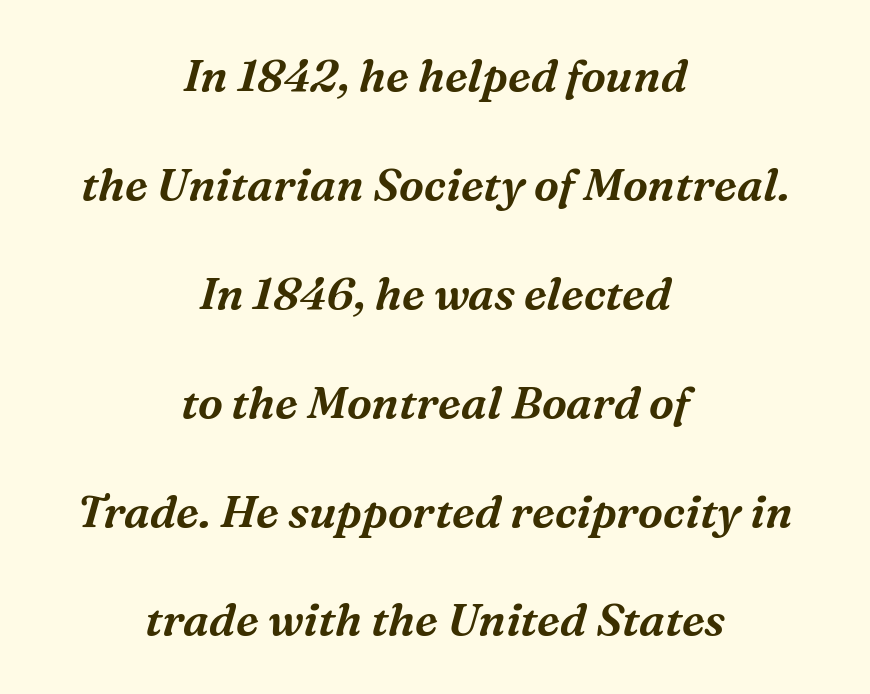
The image shows 45 px serif type, italic (leaning right); set centered, loose line spacing (2.42x), normal letter spacing, not underlined; medium stroke contrast and a medium x-height.
